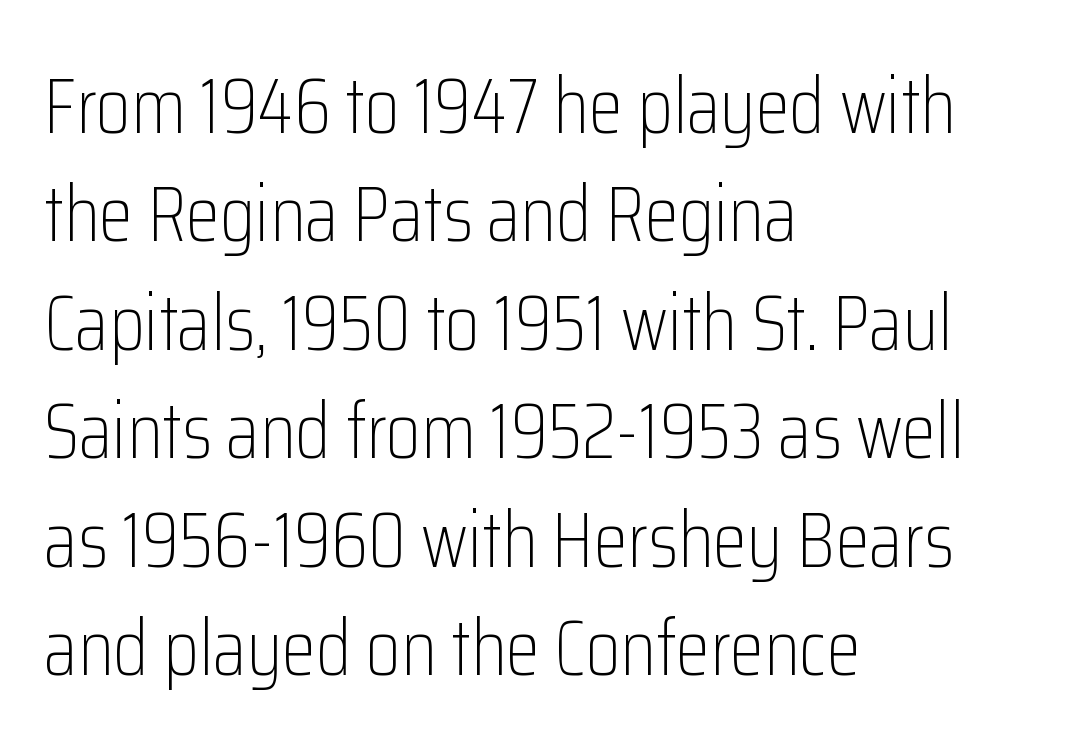
{"serif": "no", "italic": "no", "bold": "no", "weight": "light", "width": "condensed", "stroke_contrast": "low", "x_height": "medium", "monospaced": "no", "underline": "no", "align": "left", "line_spacing": "normal", "line_spacing_ratio": 1.39, "letter_spacing": "normal", "letter_spacing_em": 0.0, "glyph_px": 78}
